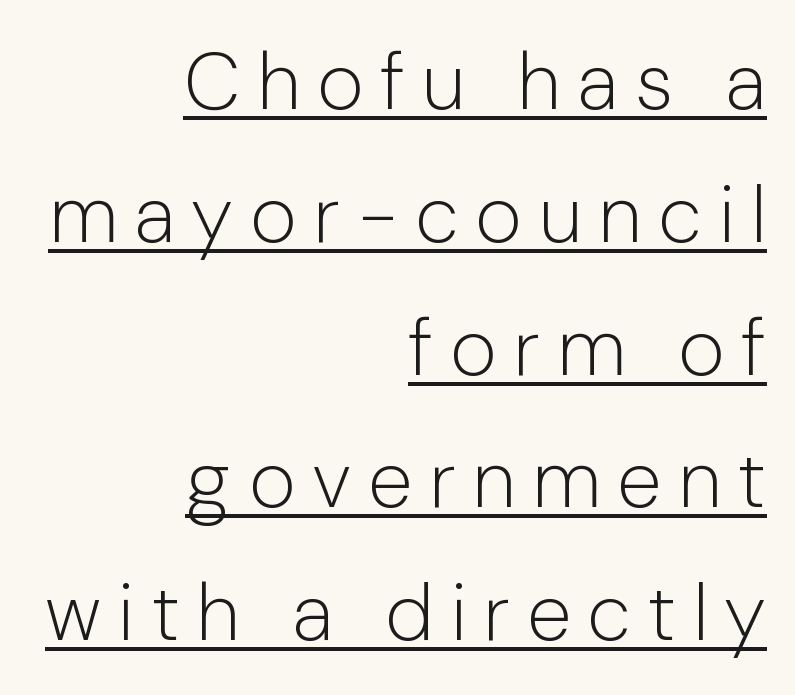
The image shows 80 px light sans-serif type, upright; set right-aligned, normal line spacing (1.66x), unusually wide letter spacing (+0.21 em), underlined; low stroke contrast and a medium x-height.
